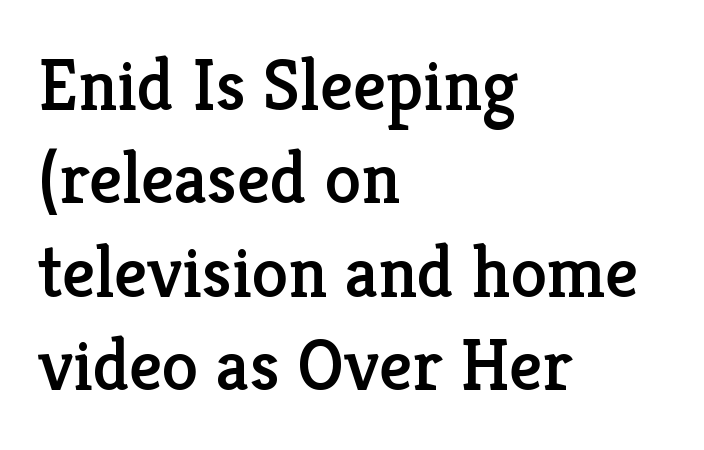
The image shows 73 px serif type, upright; set left-aligned, normal line spacing (1.28x), normal letter spacing, not underlined; low stroke contrast and a medium x-height.
